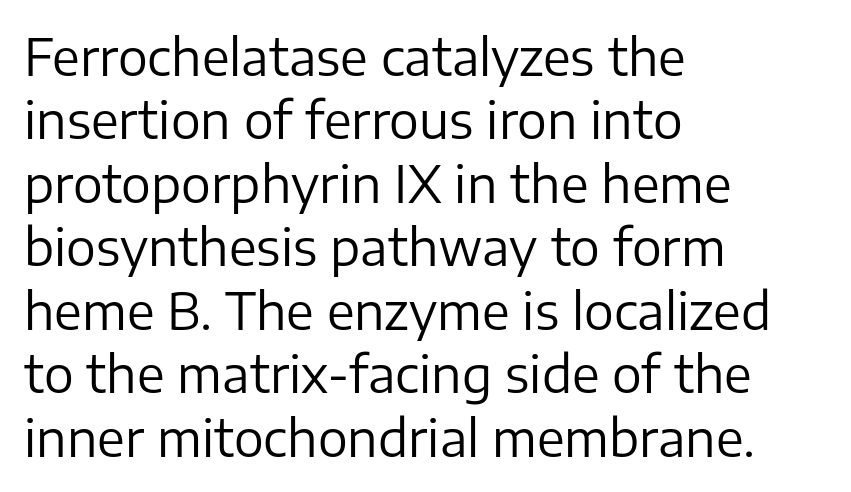
{"serif": "no", "italic": "no", "bold": "no", "weight": "regular", "width": "normal", "stroke_contrast": "low", "x_height": "medium", "monospaced": "no", "underline": "no", "align": "left", "line_spacing": "normal", "line_spacing_ratio": 1.27, "letter_spacing": "normal", "letter_spacing_em": 0.0, "glyph_px": 50}
